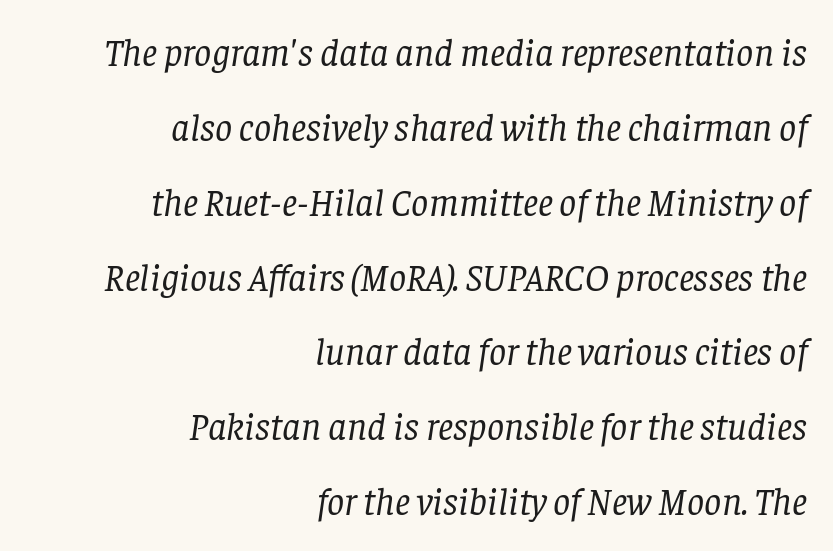
Q: Is the text bold? A: No.
Q: Is the text italic (slanted)? A: Yes, it leans right by about 8 degrees.
Q: Is the typeface a serif or a sans-serif typeface? A: Serif.
Q: Is the text underlined? A: No.
Q: How is the paragraph aligned? A: Right-aligned.
Q: Is the spacing between letters normal or unusually wide? A: Normal.
Q: Is the spacing between lines tight, normal or loose? A: Loose.
Q: Width (condensed, normal, or wide)? A: Normal.
Q: Stroke contrast? A: Low.
Q: x-height? A: Large.
Q: Monospaced? A: No.
